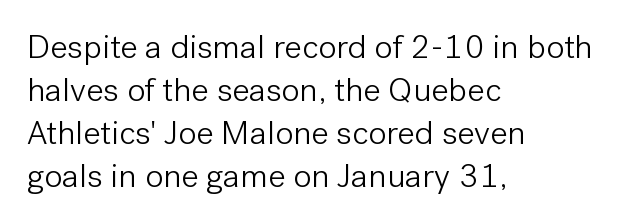
{"serif": "no", "italic": "no", "bold": "no", "weight": "light", "width": "normal", "stroke_contrast": "low", "x_height": "medium", "monospaced": "no", "underline": "no", "align": "left", "line_spacing": "normal", "line_spacing_ratio": 1.26, "letter_spacing": "normal", "letter_spacing_em": 0.0, "glyph_px": 34}
